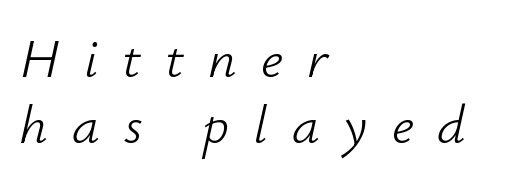
This is not heavy type; no bold has been used. Substantial extra tracking has been applied to these lines. Think of a printed novel: that variable character pitch is what you see here. Clear beneath every line of the passage. Posture: slanted. Teacher's note: observe the even left margin — that is flush-left alignment.
